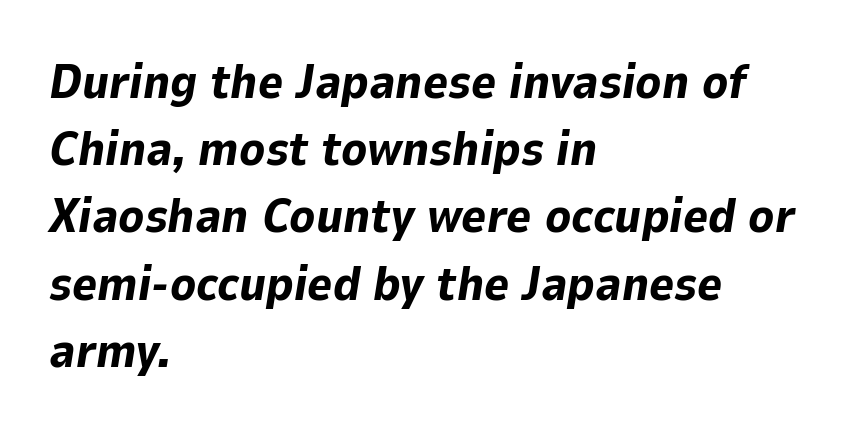
Q: Is the text bold? A: Yes.
Q: Is the text italic (slanted)? A: Yes, it leans right by about 9 degrees.
Q: Is the text underlined? A: No.
Q: How is the paragraph aligned? A: Left-aligned.
Q: Is the spacing between letters normal or unusually wide? A: Normal.
Q: Is the spacing between lines tight, normal or loose? A: Normal.
Q: Width (condensed, normal, or wide)? A: Normal.
Q: Stroke contrast? A: Low.
Q: x-height? A: Medium.
Q: Monospaced? A: No.
